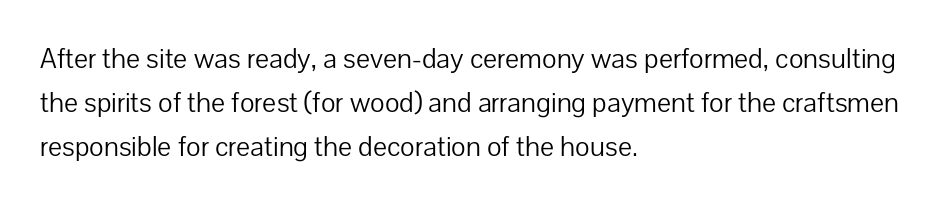
Q: Is the text bold? A: No.
Q: Is the text italic (slanted)? A: No, it is upright.
Q: Is the typeface a serif or a sans-serif typeface? A: Sans-serif.
Q: Is the text underlined? A: No.
Q: How is the paragraph aligned? A: Left-aligned.
Q: Is the spacing between letters normal or unusually wide? A: Normal.
Q: Is the spacing between lines tight, normal or loose? A: Normal.
Q: Width (condensed, normal, or wide)? A: Normal.
Q: Stroke contrast? A: Low.
Q: x-height? A: Medium.
Q: Monospaced? A: No.
